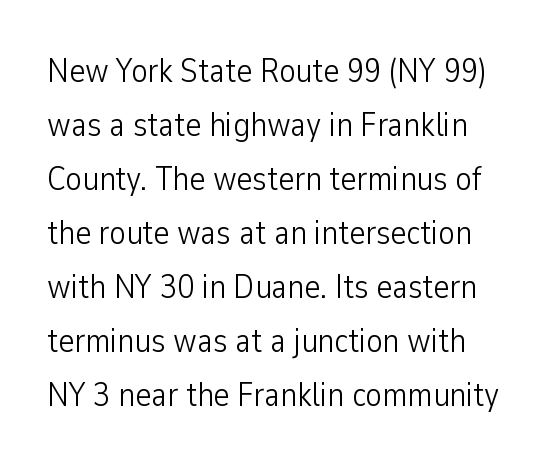
{"serif": "no", "italic": "no", "bold": "no", "weight": "light", "width": "condensed", "stroke_contrast": "low", "x_height": "medium", "monospaced": "no", "underline": "no", "line_spacing": "normal", "line_spacing_ratio": 1.59, "letter_spacing": "normal", "letter_spacing_em": 0.0, "glyph_px": 34}
